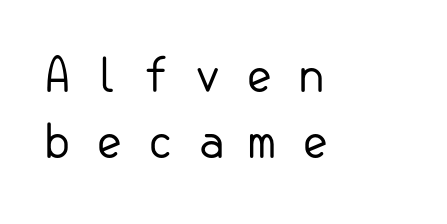
{"serif": "no", "italic": "no", "bold": "no", "weight": "regular", "width": "normal", "stroke_contrast": "low", "x_height": "small", "underline": "no", "align": "left", "line_spacing": "normal", "line_spacing_ratio": 1.41, "letter_spacing": "wide", "letter_spacing_em": 0.48, "glyph_px": 47}
